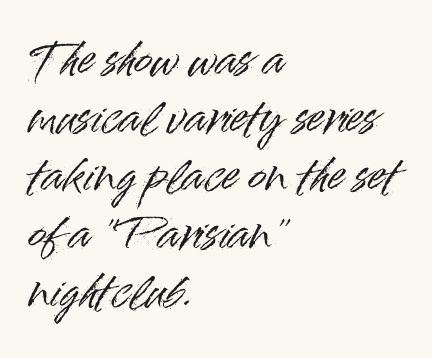
Q: Is the text italic (slanted)? A: Yes.
Q: Is the typeface a serif or a sans-serif typeface? A: Sans-serif.
Q: Is the text underlined? A: No.
Q: How is the paragraph aligned? A: Left-aligned.
Q: Is the spacing between letters normal or unusually wide? A: Normal.
Q: Is the spacing between lines tight, normal or loose? A: Normal.
Q: Width (condensed, normal, or wide)? A: Normal.
Q: Stroke contrast? A: High.
Q: x-height? A: Small.
Q: Monospaced? A: No.
